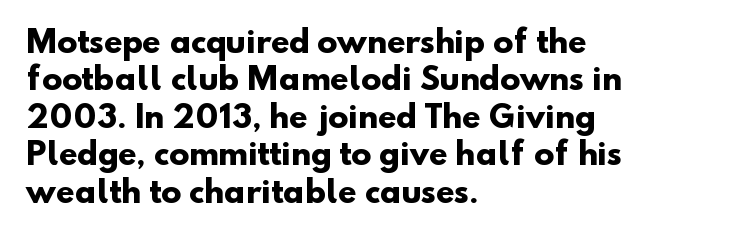
The image shows 30 px heavy sans-serif type; set left-aligned, normal line spacing (1.25x), normal letter spacing, not underlined; low stroke contrast and a small x-height.
